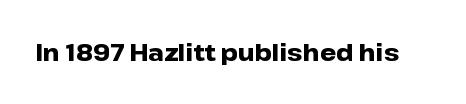
Notice how thick the strokes are: this is what a full bold looks like. In terms of letterspacing, this is plain default setting. The specimen omits any rule beneath the text block's lines. The lettering stays uniformly vertical, giving the passage a roman look.
